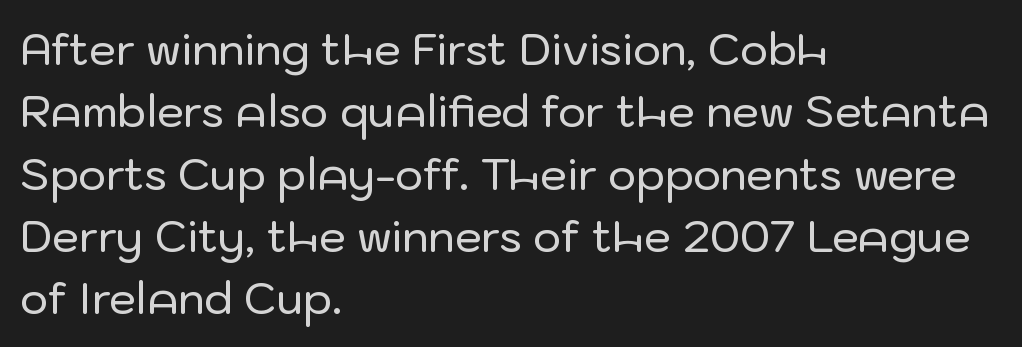
Summary of vertical rhythm: regular, with standard interline spacing. Characters remain perfectly vertical along every line. You could not count columns in this text — the font is proportionally spaced. Look at the tracking — it's just the regular setting, nothing added. Descenders are the only things crossing below the line. The paragraph has a hard left edge and a soft right edge.
